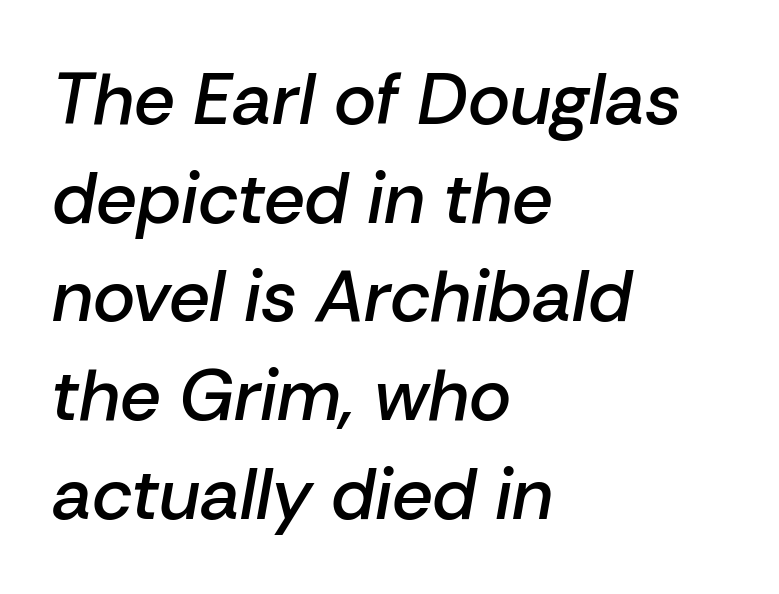
The image shows 72 px semibold type, italic (leaning right); set left-aligned, normal line spacing (1.37x), normal letter spacing, not underlined; low stroke contrast and a medium x-height.
